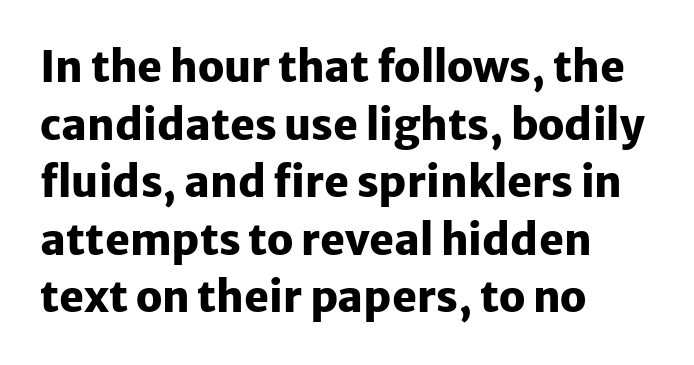
{"serif": "no", "italic": "no", "bold": "yes", "weight": "heavy", "width": "normal", "stroke_contrast": "low", "x_height": "medium", "monospaced": "no", "underline": "no", "align": "left", "line_spacing": "normal", "line_spacing_ratio": 1.37, "letter_spacing": "normal", "letter_spacing_em": 0.0, "glyph_px": 42}
